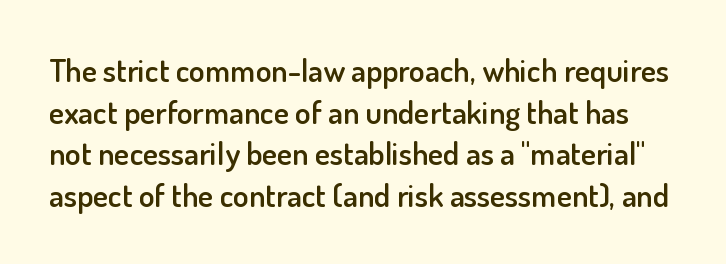
Grotesque or geometric, the face here clearly has no serifs. Words float on clear page, feet unadorned. Caption: standard tracking, unaltered. This is roman type, the default non-slanted kind.
